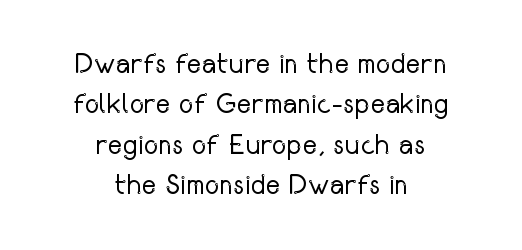
The image shows 28 px regular-weight, condensed sans-serif type, upright; set centered, normal line spacing (1.44x), normal letter spacing, not underlined; low stroke contrast and a medium x-height.
